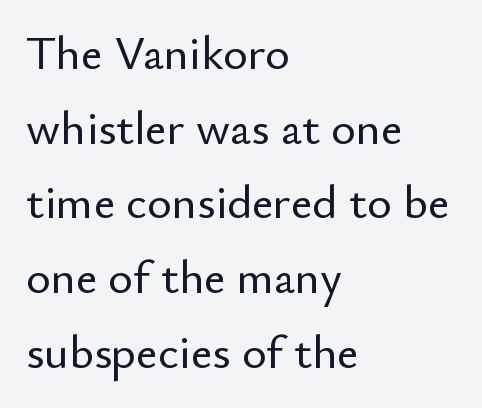
Descenders hang freely into open space. Honestly, the row spacing looks completely unremarkable. Nope, no serifs anywhere on these letters. The text block is weighted toward the left margin, trailing off unevenly rightward.
